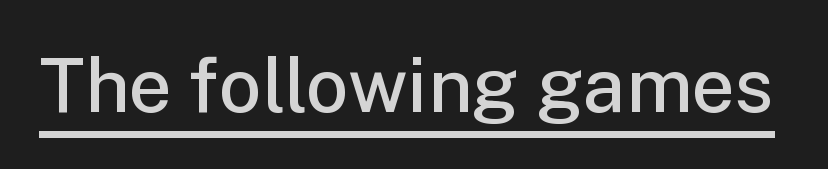
The image shows 76 px semibold sans-serif type, upright; set normal letter spacing, underlined; low stroke contrast and a medium x-height.
